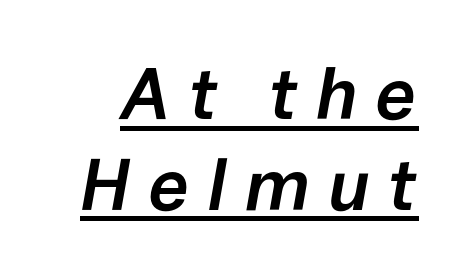
This rendering features underlined lettering. The face used here is proportionally spaced, like ordinary book or web type. How are the letters spaced? Widely, with obvious added tracking. Typesetter's note: demi weight, one step under bold.
